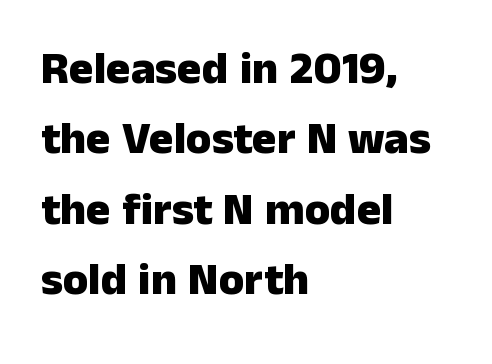
The image shows 46 px heavy sans-serif type, upright; set left-aligned, normal line spacing (1.53x), normal letter spacing, not underlined; low stroke contrast and a medium x-height.
